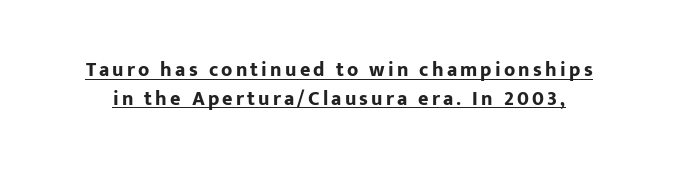
The image shows 20 px bold type, upright; set normal line spacing (1.44x), underlined.
